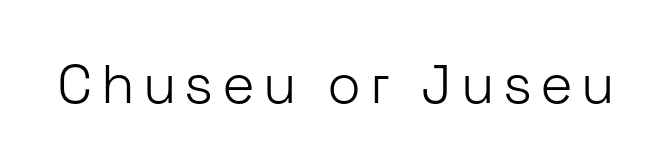
A typesetter would label this face a sans. Posture: upright roman. These lines are rendered in a variable-pitch font. Letters have the restrained weight of plain body copy at most. The baseline area is clear.
